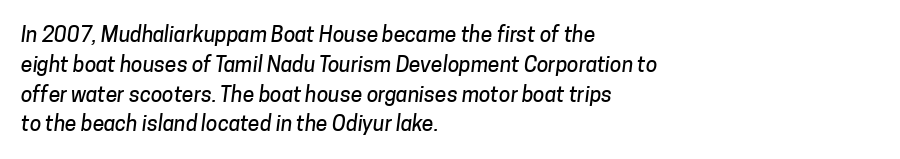
Q: Is the text underlined? A: No.
Q: How is the paragraph aligned? A: Left-aligned.
Q: Is the spacing between letters normal or unusually wide? A: Normal.
Q: Is the spacing between lines tight, normal or loose? A: Normal.
